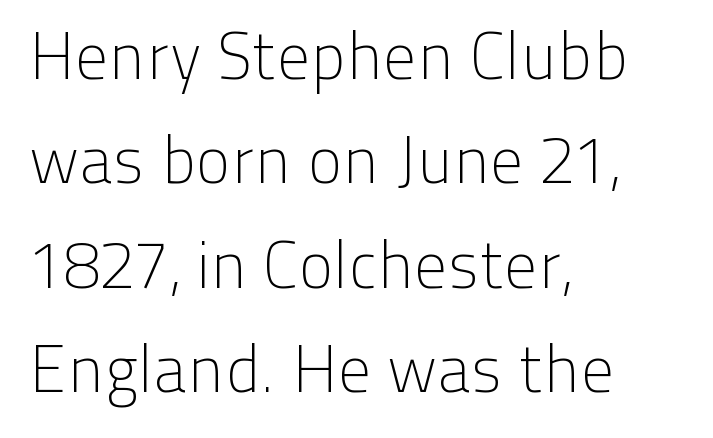
Q: Is the text bold? A: No.
Q: Is the text italic (slanted)? A: No, it is upright.
Q: Is the typeface a serif or a sans-serif typeface? A: Sans-serif.
Q: Is the text underlined? A: No.
Q: How is the paragraph aligned? A: Left-aligned.
Q: Is the spacing between letters normal or unusually wide? A: Normal.
Q: Is the spacing between lines tight, normal or loose? A: Normal.
Q: Width (condensed, normal, or wide)? A: Normal.
Q: Stroke contrast? A: Low.
Q: x-height? A: Medium.
Q: Monospaced? A: No.
